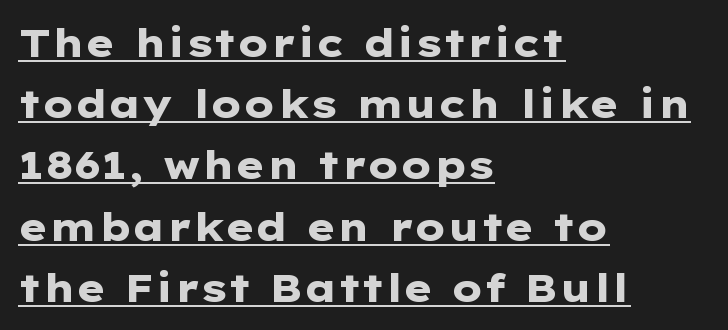
{"serif": "no", "italic": "no", "bold": "yes", "weight": "heavy", "width": "wide", "stroke_contrast": "low", "x_height": "medium", "monospaced": "no", "underline": "yes", "align": "left", "line_spacing": "normal", "line_spacing_ratio": 1.57, "letter_spacing": "normal", "letter_spacing_em": 0.0, "glyph_px": 39}
